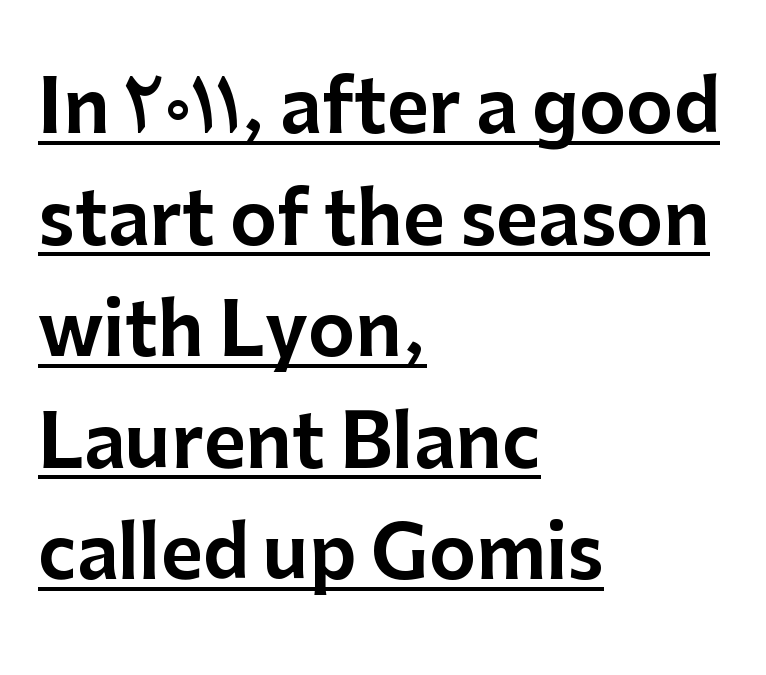
The image shows 72 px sans-serif type, upright; set left-aligned, normal line spacing (1.55x), normal letter spacing, underlined; low stroke contrast and a medium x-height.
